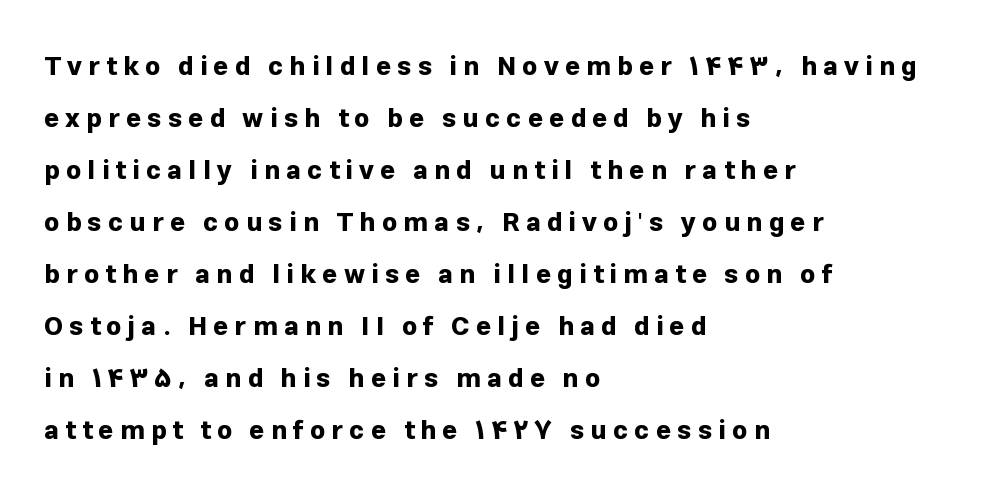
{"italic": "no", "bold": "yes", "underline": "no", "align": "left", "line_spacing": "loose", "line_spacing_ratio": 2.0, "letter_spacing": "wide", "letter_spacing_em": 0.24, "glyph_px": 26}
